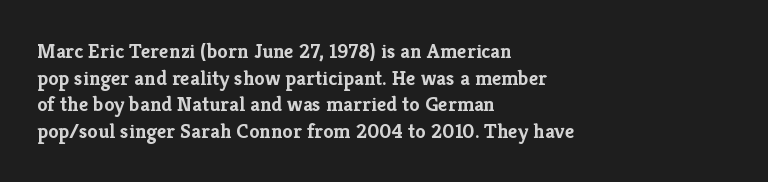
Honestly, the row spacing looks completely unremarkable. Posture: upright roman. Plenty of ink on the page — the face is bold. Typeset ragged right — the left edge is the straight one.
